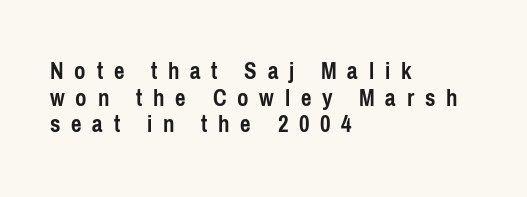
Q: Is the text bold? A: Yes.
Q: Is the text italic (slanted)? A: No, it is upright.
Q: Is the text underlined? A: No.
Q: How is the paragraph aligned? A: Left-aligned.
Q: Is the spacing between letters normal or unusually wide? A: Unusually wide.
Q: Is the spacing between lines tight, normal or loose? A: Tight.
